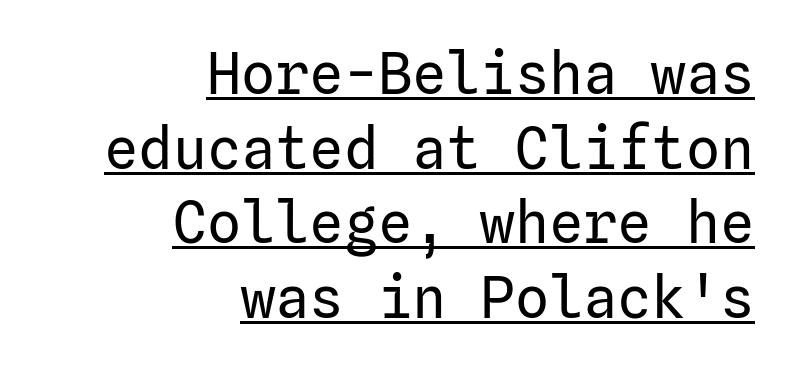
{"serif": "no", "italic": "no", "bold": "no", "weight": "regular", "width": "normal", "stroke_contrast": "low", "x_height": "medium", "underline": "yes", "align": "right", "line_spacing": "normal", "line_spacing_ratio": 1.31, "letter_spacing": "normal", "letter_spacing_em": 0.0, "glyph_px": 57}
